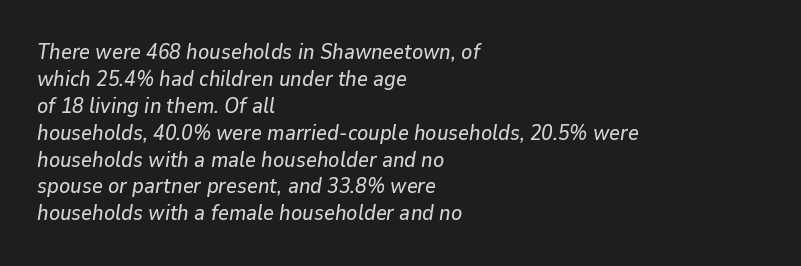
Tall strokes in this sample are angled rather than plumb. The glyphs are unaccompanied by any horizontal stroke below them. Vertically, the passage feels balanced, rows spaced as you'd expect. Every row of glyphs begins at an identical x-position on the left.
